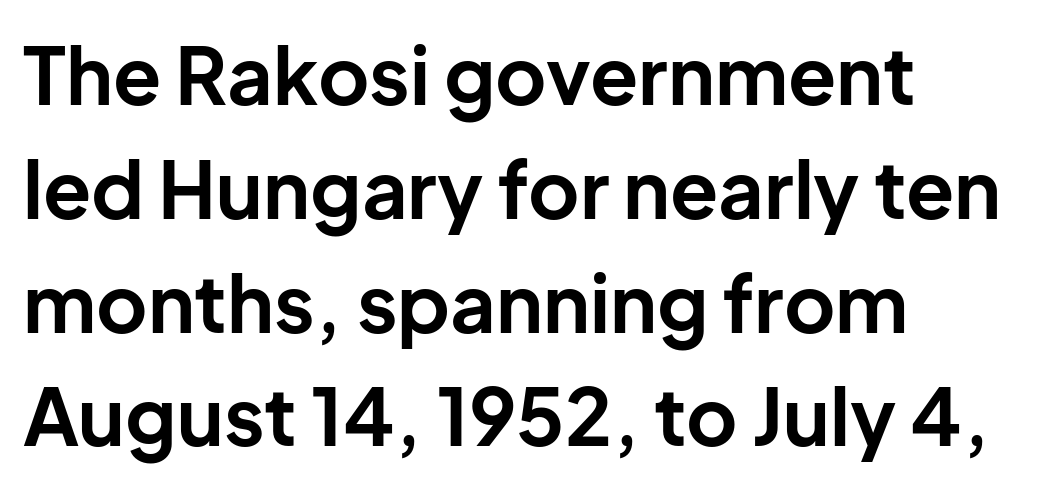
Q: Is the text bold? A: Yes.
Q: Is the text italic (slanted)? A: No, it is upright.
Q: Is the typeface a serif or a sans-serif typeface? A: Sans-serif.
Q: Is the text underlined? A: No.
Q: How is the paragraph aligned? A: Left-aligned.
Q: Is the spacing between letters normal or unusually wide? A: Normal.
Q: Is the spacing between lines tight, normal or loose? A: Normal.
Q: Width (condensed, normal, or wide)? A: Normal.
Q: Stroke contrast? A: Low.
Q: x-height? A: Medium.
Q: Monospaced? A: No.
